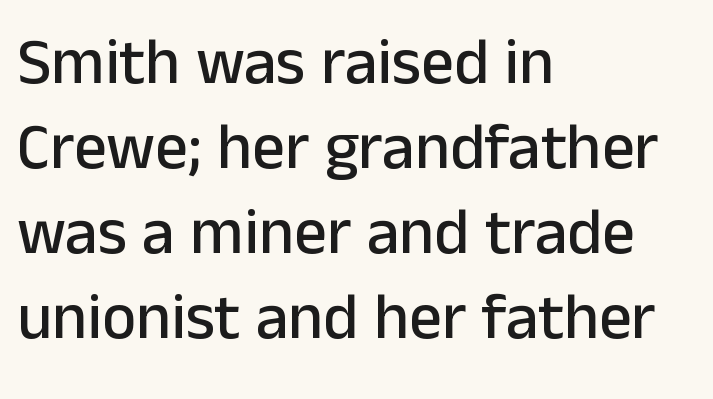
The image shows 65 px sans-serif type, upright; set left-aligned, normal line spacing (1.31x), normal letter spacing, not underlined; low stroke contrast and a medium x-height.
